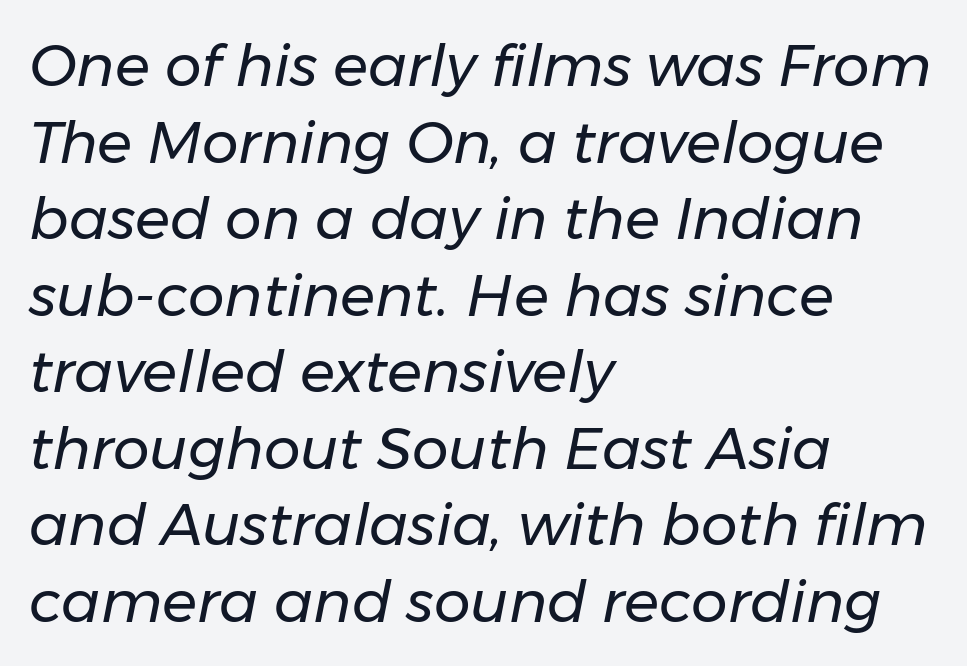
{"italic": "yes", "lean": "right", "slant_degrees": 11, "bold": "no", "weight": "regular", "width": "normal", "stroke_contrast": "low", "x_height": "medium", "monospaced": "no", "underline": "no", "align": "left", "line_spacing": "normal", "line_spacing_ratio": 1.32, "letter_spacing": "normal", "letter_spacing_em": 0.0, "glyph_px": 58}
